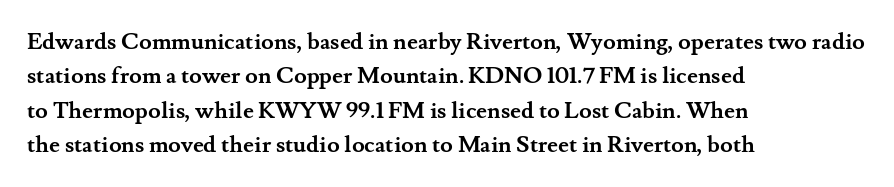
{"italic": "no", "bold": "yes", "underline": "no", "align": "left", "line_spacing": "normal", "line_spacing_ratio": 1.49, "letter_spacing": "normal", "letter_spacing_em": 0.0, "glyph_px": 23}
